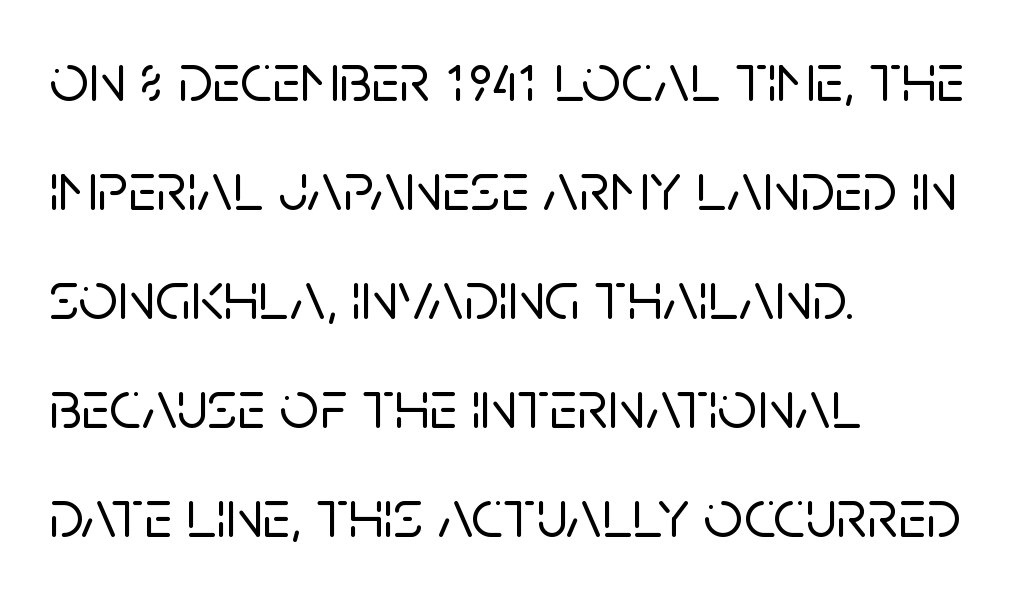
The image shows 69 px sans-serif type, upright; set left-aligned, normal line spacing (1.58x), normal letter spacing, not underlined; low stroke contrast and a large x-height.
